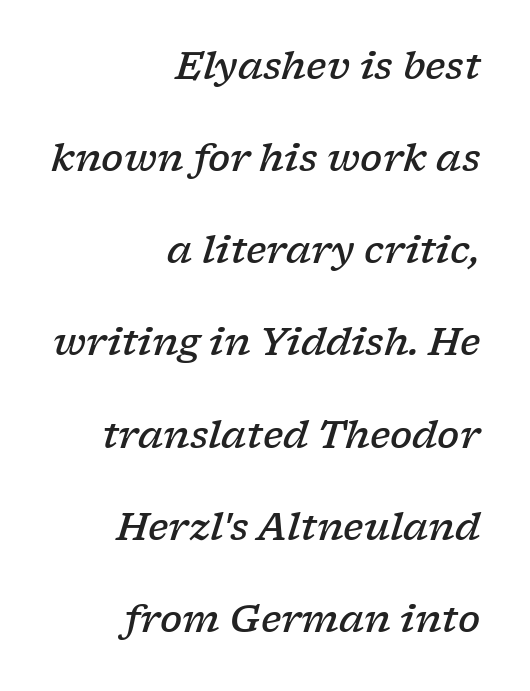
This is oblique type, the kind used for emphasis or titles. The font is running at a semibold setting, under full bold. The area under the type is left untouched. This rendering employs a face with finishing strokes, i.e., a serif.
